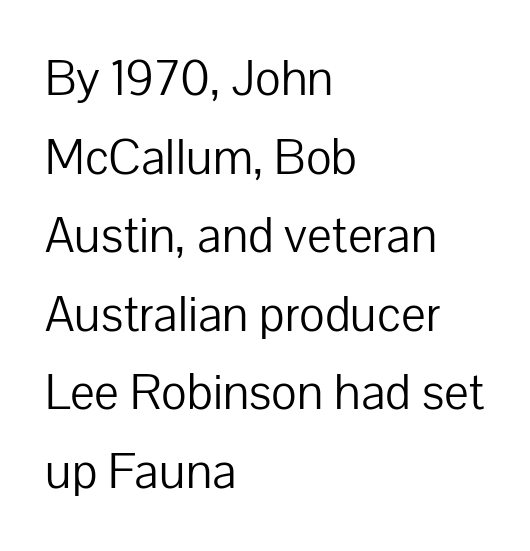
The text block is weighted toward the left margin, trailing off unevenly rightward. Type style note: lacks serifs. Is the letter spacing exaggerated? No — it looks like the ordinary default. It's the straight-up-and-down kind of type. What's the leading like? Ordinary, nothing unusual.
